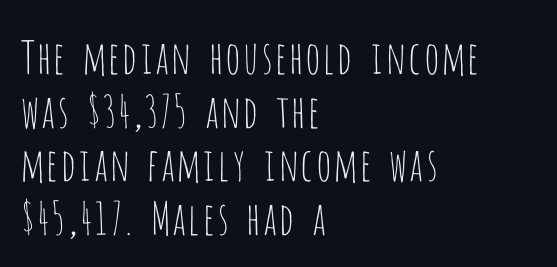
{"serif": "no", "italic": "no", "bold": "no", "weight": "thin", "width": "condensed", "stroke_contrast": "low", "x_height": "large", "monospaced": "no", "underline": "no", "align": "left", "line_spacing_ratio": 1.19, "letter_spacing": "normal", "letter_spacing_em": 0.0, "glyph_px": 45}
